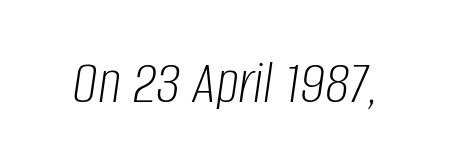
The image shows 63 px light, condensed type, italic (leaning right); set normal letter spacing, not underlined; low stroke contrast and a large x-height.
